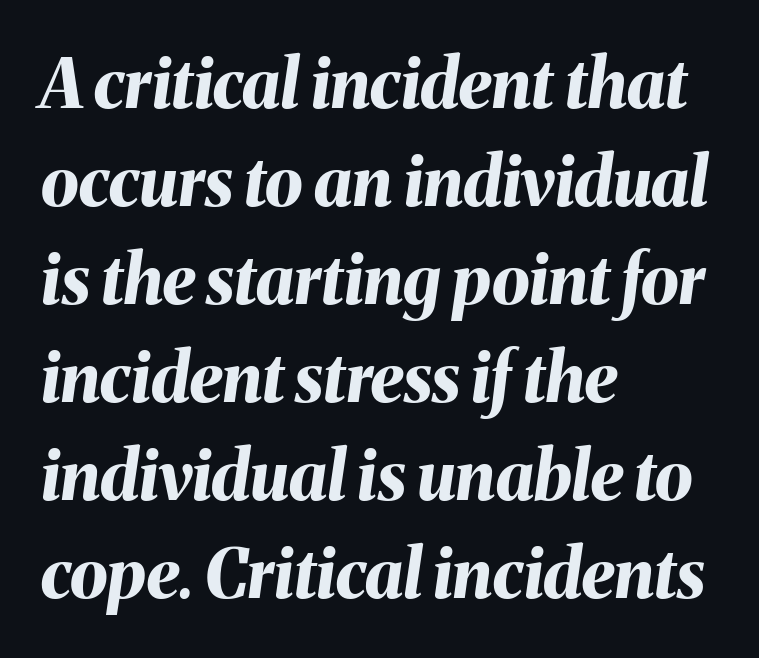
Regarding leading, the lines here are spaced in the standard way. When letters slant like this, we call the style italic. The rendering uses natural spacing where letterforms have individual widths. Words appear dense and cohesive because spacing is normal. Check the space under the baseline: it is left empty.
